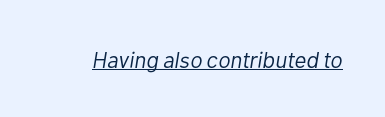
The image shows 23 px text type, italic (leaning right); set normal letter spacing, underlined.
